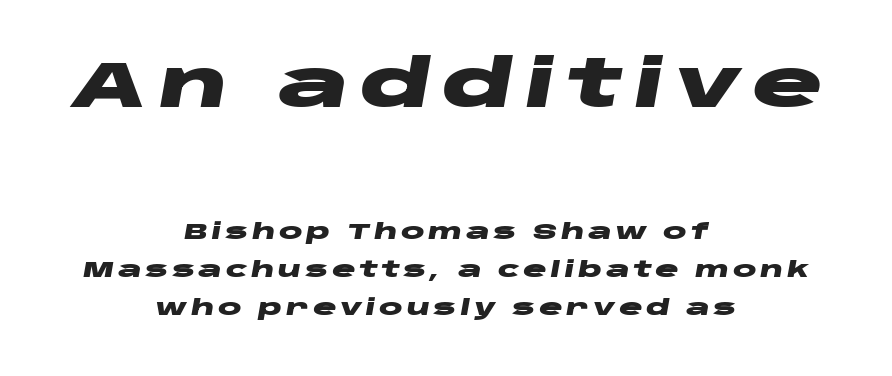
Q: Is the text bold? A: Yes.
Q: Is the text italic (slanted)? A: Yes, it leans right by about 10 degrees.
Q: Is the text underlined? A: No.
Q: How is the paragraph aligned? A: Centered.
Q: Which block of text is set in a larger size, the first (top) or the second (bottom)? A: The first (top) one.
Q: Width (condensed, normal, or wide)? A: Wide.
Q: Stroke contrast? A: Low.
Q: x-height? A: Large.
Q: Monospaced? A: No.
